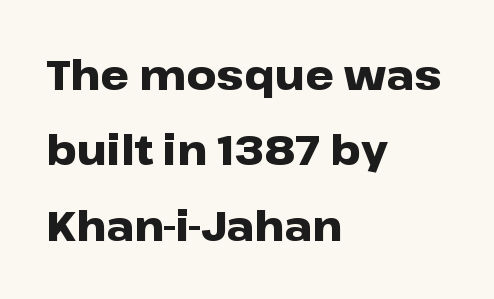
A clean baseline with only descenders dipping below it. This is the regular roman posture of the typeface. No feet cap the strokes, marking this as sans-serif type. A typesetter would call this proportional, since set widths differ per character. One-word summary of the alignment: left. No extra tracking has been applied to these lines.
